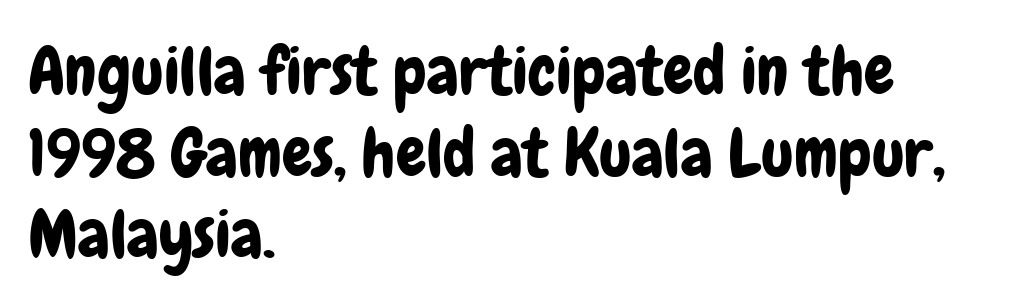
{"serif": "no", "italic": "no", "width": "condensed", "stroke_contrast": "low", "x_height": "medium", "monospaced": "no", "underline": "no", "align": "left", "line_spacing_ratio": 1.22, "letter_spacing": "normal", "letter_spacing_em": 0.0, "glyph_px": 67}
